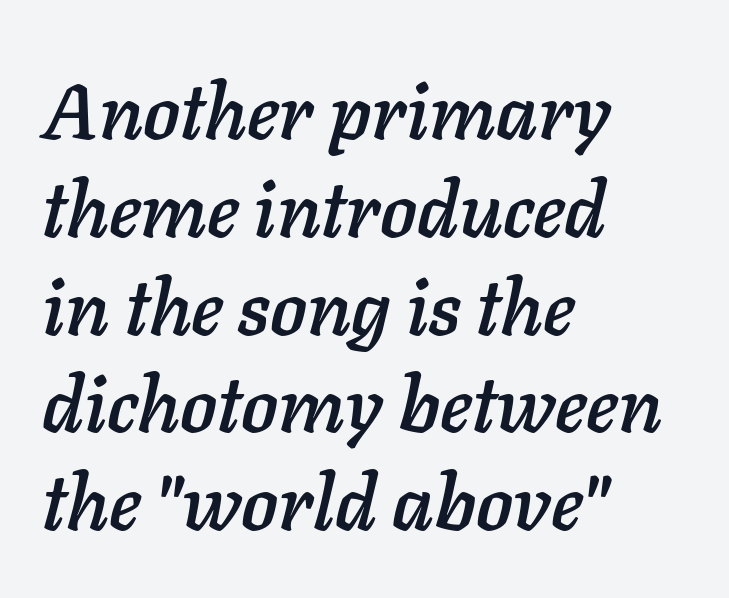
Q: Is the text italic (slanted)? A: Yes, it leans right by about 11 degrees.
Q: Is the text underlined? A: No.
Q: How is the paragraph aligned? A: Left-aligned.
Q: Is the spacing between letters normal or unusually wide? A: Normal.
Q: Is the spacing between lines tight, normal or loose? A: Normal.
Q: Width (condensed, normal, or wide)? A: Normal.
Q: Stroke contrast? A: Low.
Q: x-height? A: Medium.
Q: Monospaced? A: No.
